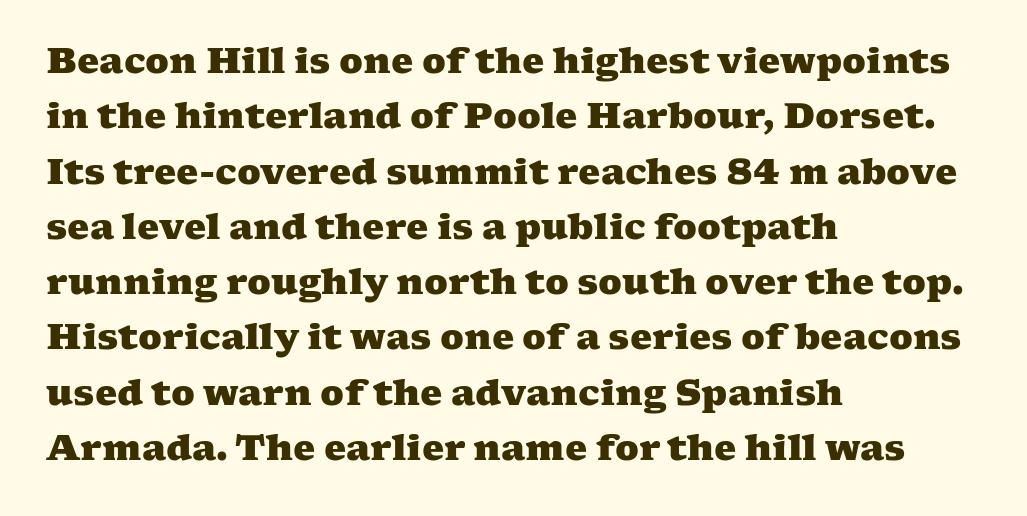
{"serif": "yes", "bold": "yes", "weight": "heavy", "width": "wide", "stroke_contrast": "medium", "x_height": "medium", "monospaced": "no", "underline": "no", "align": "left", "line_spacing": "normal", "line_spacing_ratio": 1.58, "letter_spacing": "normal", "letter_spacing_em": 0.0, "glyph_px": 35}
